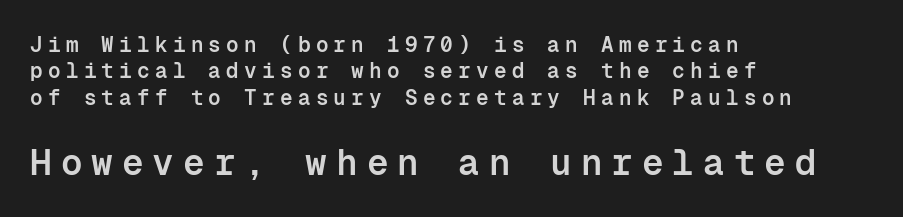
The image shows 36 px semibold sans-serif type, upright, monospaced; set left-aligned, normal line spacing (1.26x), unusually wide letter spacing (+0.25 em), not underlined; the second (bottom) block is 1.71x larger; low stroke contrast and a medium x-height.
